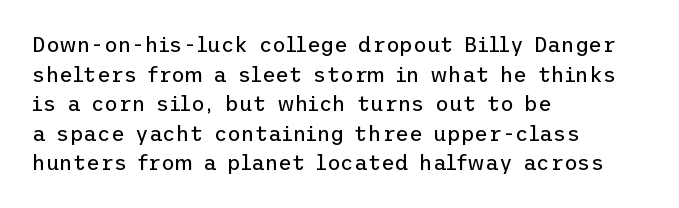
Quick note: underline off. Do the letters lean? They stand straight. The text block is weighted toward the left margin, trailing off unevenly rightward. This rendering leaves character spacing at its baseline value. Vertical spacing — default.
